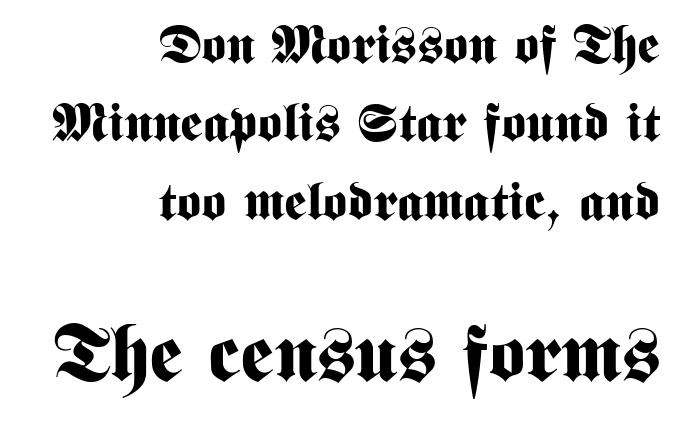
Q: Is the text bold? A: Yes.
Q: Is the text italic (slanted)? A: No, it is upright.
Q: Is the typeface a serif or a sans-serif typeface? A: Sans-serif.
Q: Is the text underlined? A: No.
Q: How is the paragraph aligned? A: Right-aligned.
Q: Is the spacing between letters normal or unusually wide? A: Normal.
Q: Is the spacing between lines tight, normal or loose? A: Normal.
Q: Which block of text is set in a larger size, the first (top) or the second (bottom)? A: The second (bottom) one.
Q: Width (condensed, normal, or wide)? A: Condensed.
Q: Stroke contrast? A: Medium.
Q: x-height? A: Medium.
Q: Monospaced? A: No.
